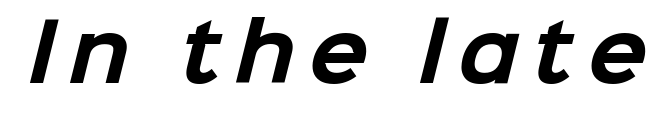
{"serif": "no", "bold": "yes", "weight": "bold", "width": "normal", "stroke_contrast": "low", "x_height": "medium", "monospaced": "no", "underline": "no", "glyph_px": 78}
